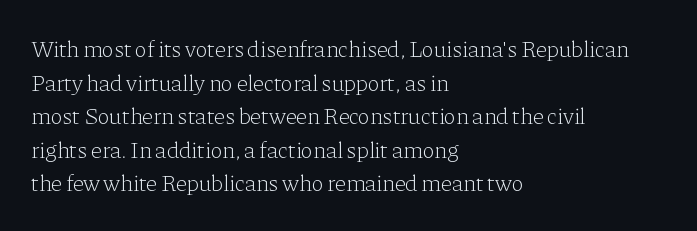
The image shows 23 px text type, upright; set left-aligned, normal line spacing (1.46x), normal letter spacing, not underlined.
